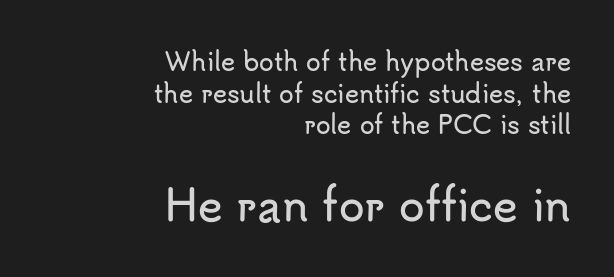
Two sizes are in play, and the larger belongs to the second block. The baseline area is clear. The ragged edge is on the left, which tells us the setting is flush right. Do the letters lean? They stand straight. The letters advance in unequal steps, a hallmark of proportional type. The rendering keeps characters at their native spacing.
